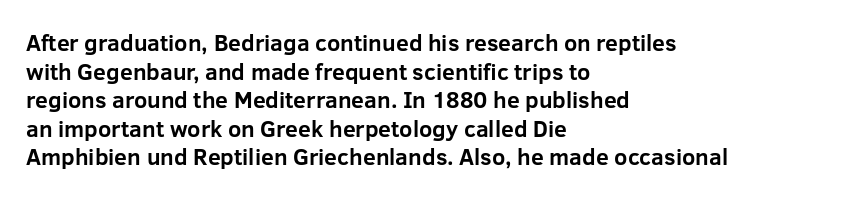
Every character sits straight up, as roman type does. Stroke thickness is high; the sample reads as a true bold. Inter-character spacing is left at the font's built-in metrics. Casual observation: everything's shoved over to the left. The specimen omits any rule beneath the text block's lines.
